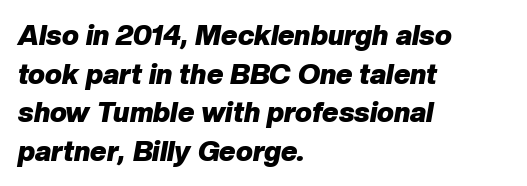
{"italic": "yes", "lean": "right", "slant_degrees": 10, "bold": "yes", "weight": "heavy", "width": "normal", "stroke_contrast": "low", "x_height": "medium", "monospaced": "no", "underline": "no", "align": "left", "line_spacing": "normal", "line_spacing_ratio": 1.38, "letter_spacing": "normal", "letter_spacing_em": 0.0, "glyph_px": 28}
